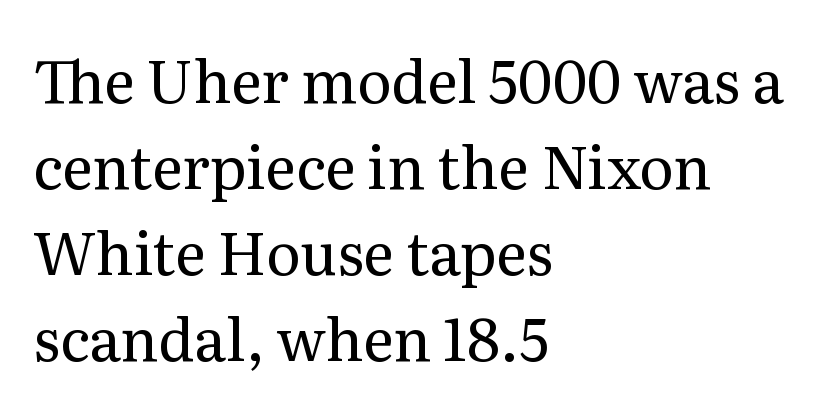
Q: Is the text bold? A: No.
Q: Is the text italic (slanted)? A: No, it is upright.
Q: Is the typeface a serif or a sans-serif typeface? A: Serif.
Q: Is the text underlined? A: No.
Q: How is the paragraph aligned? A: Left-aligned.
Q: Is the spacing between letters normal or unusually wide? A: Normal.
Q: Is the spacing between lines tight, normal or loose? A: Normal.
Q: Width (condensed, normal, or wide)? A: Normal.
Q: Stroke contrast? A: Medium.
Q: x-height? A: Medium.
Q: Monospaced? A: No.
